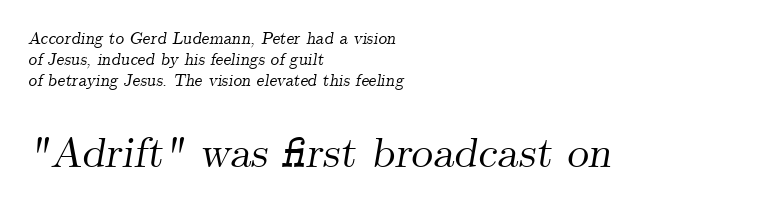
Q: Is the text italic (slanted)? A: Yes, it leans right by about 9 degrees.
Q: Is the typeface a serif or a sans-serif typeface? A: Serif.
Q: Is the text underlined? A: No.
Q: How is the paragraph aligned? A: Left-aligned.
Q: Is the spacing between letters normal or unusually wide? A: Normal.
Q: Which block of text is set in a larger size, the first (top) or the second (bottom)? A: The second (bottom) one.
Q: Width (condensed, normal, or wide)? A: Normal.
Q: Stroke contrast? A: Medium.
Q: x-height? A: Small.
Q: Monospaced? A: No.
